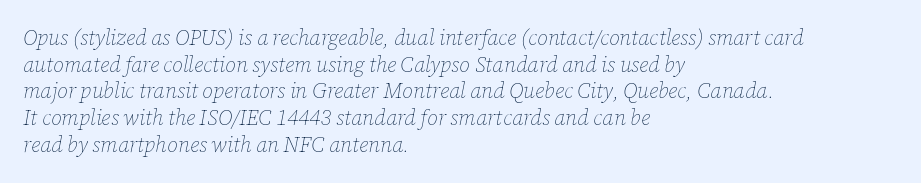
The passage is arranged the way most books set body copy — flush left. The glyphs are unaccompanied by any horizontal stroke below them. You can tell it's italic because the verticals aren't actually vertical. Honestly, the letter spacing is just normal — you wouldn't notice it.
